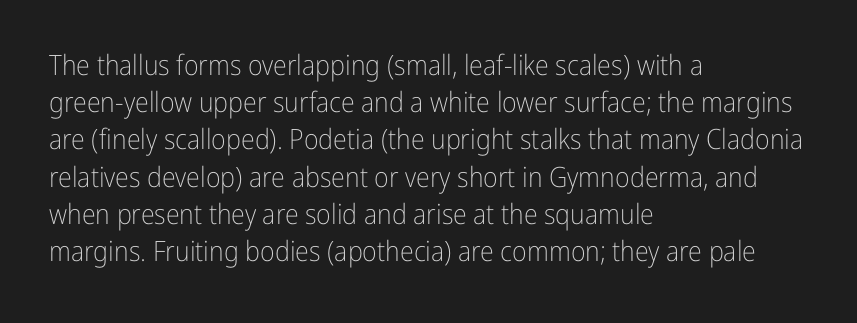
Q: Is the text bold? A: No.
Q: Is the text italic (slanted)? A: No, it is upright.
Q: Is the typeface a serif or a sans-serif typeface? A: Sans-serif.
Q: Is the text underlined? A: No.
Q: How is the paragraph aligned? A: Left-aligned.
Q: Is the spacing between letters normal or unusually wide? A: Normal.
Q: Is the spacing between lines tight, normal or loose? A: Normal.
Q: Width (condensed, normal, or wide)? A: Condensed.
Q: Stroke contrast? A: Low.
Q: x-height? A: Medium.
Q: Monospaced? A: No.
